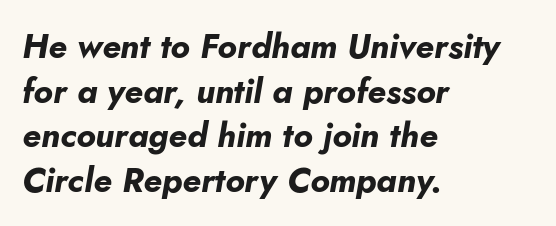
Proportional: the letters do not fall into vertical columns. Look at the stroke-to-counter ratio: heavy, a bold. If you drew a ruler down the left edge, every line would touch it. Regular leading. These lines keep a tight, regular rhythm from letter to letter. Nobody drew a line under any word here.
